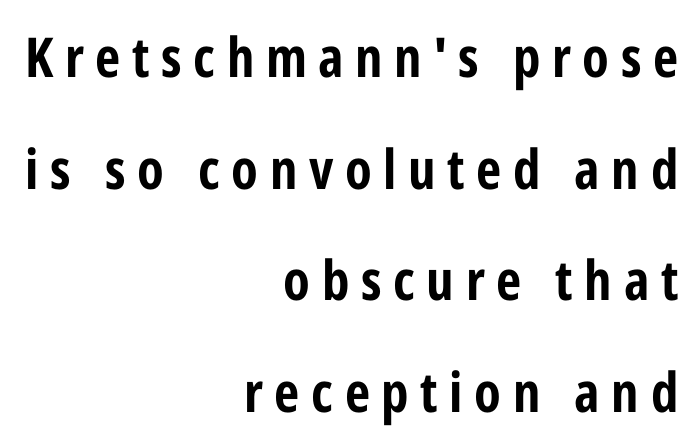
Q: Is the text bold? A: Yes.
Q: Is the text italic (slanted)? A: No, it is upright.
Q: Is the typeface a serif or a sans-serif typeface? A: Sans-serif.
Q: Is the text underlined? A: No.
Q: How is the paragraph aligned? A: Right-aligned.
Q: Is the spacing between letters normal or unusually wide? A: Unusually wide.
Q: Is the spacing between lines tight, normal or loose? A: Loose.
Q: Width (condensed, normal, or wide)? A: Condensed.
Q: Stroke contrast? A: Low.
Q: x-height? A: Medium.
Q: Monospaced? A: No.
